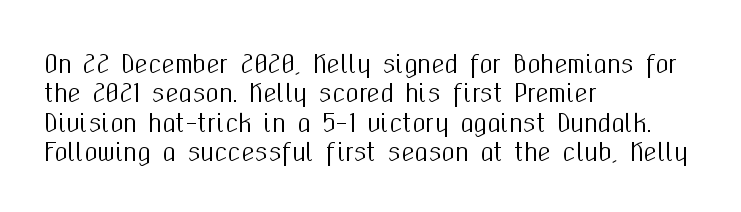
The image shows 24 px text type, upright; set left-aligned, line spacing 1.22x, normal letter spacing, not underlined.
